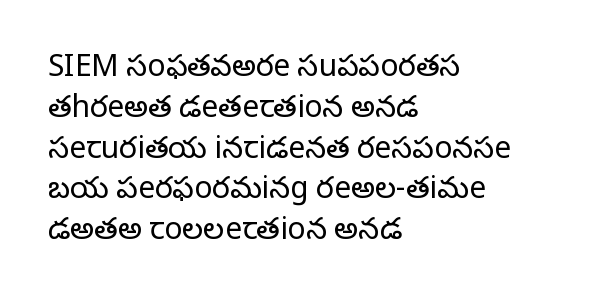
Q: Is the text bold? A: No.
Q: Is the text italic (slanted)? A: No, it is upright.
Q: Is the typeface a serif or a sans-serif typeface? A: Serif.
Q: Is the text underlined? A: No.
Q: How is the paragraph aligned? A: Left-aligned.
Q: Is the spacing between letters normal or unusually wide? A: Normal.
Q: Is the spacing between lines tight, normal or loose? A: Normal.
Q: Width (condensed, normal, or wide)? A: Normal.
Q: Stroke contrast? A: Low.
Q: x-height? A: Large.
Q: Monospaced? A: No.
